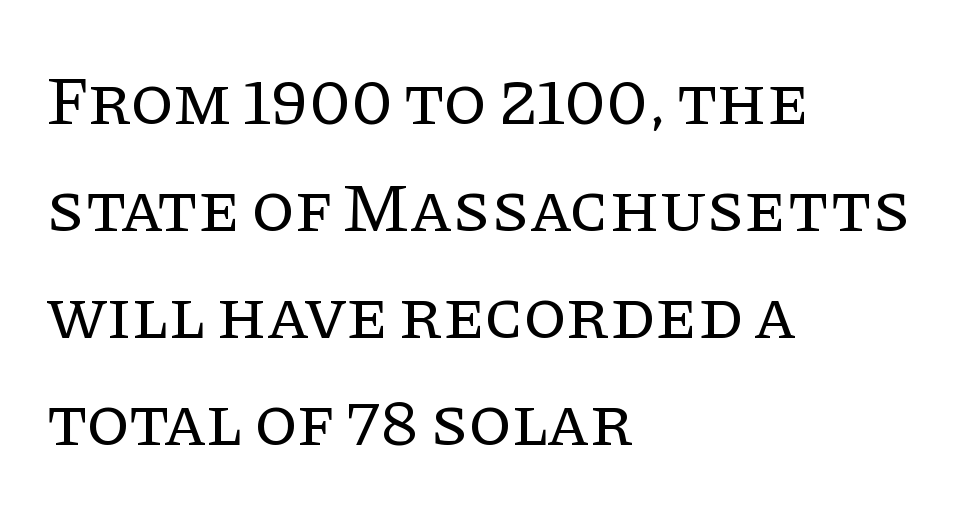
Descenders hang freely into open space. Notice how the passage keeps a crisp vertical edge on the left only. The type family on display is of the serif kind. Summary of weight: not heavy and not bold. Regarding leading, the lines here are spaced in the standard way. Rendered with straight, roman letterforms.
